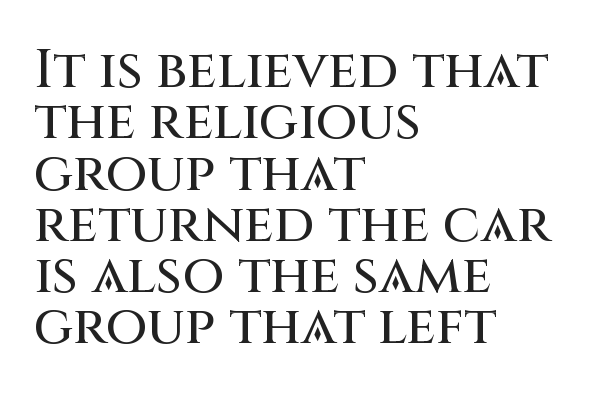
Q: Is the text italic (slanted)? A: No, it is upright.
Q: Is the typeface a serif or a sans-serif typeface? A: Sans-serif.
Q: Is the text underlined? A: No.
Q: How is the paragraph aligned? A: Left-aligned.
Q: Is the spacing between letters normal or unusually wide? A: Normal.
Q: Is the spacing between lines tight, normal or loose? A: Tight.
Q: Width (condensed, normal, or wide)? A: Normal.
Q: Stroke contrast? A: Medium.
Q: x-height? A: Large.
Q: Monospaced? A: No.
